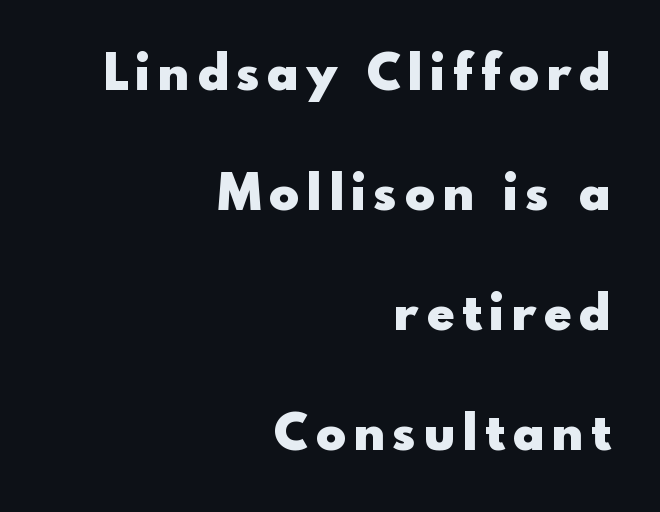
Looks like regular typesetting: each glyph gets only the width it needs. The lines are spread far apart with generous leading. Each letter's strokes conclude bluntly, with no projecting serifs. Is there any slant? The stems are plumb.
